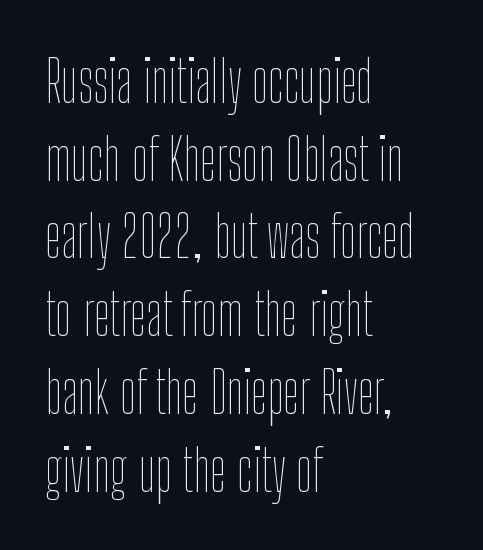
{"italic": "no", "bold": "no", "weight": "thin", "width": "condensed", "stroke_contrast": "low", "x_height": "medium", "monospaced": "no", "underline": "no", "align": "left", "line_spacing": "normal", "line_spacing_ratio": 1.34, "letter_spacing": "normal", "letter_spacing_em": 0.0, "glyph_px": 58}
